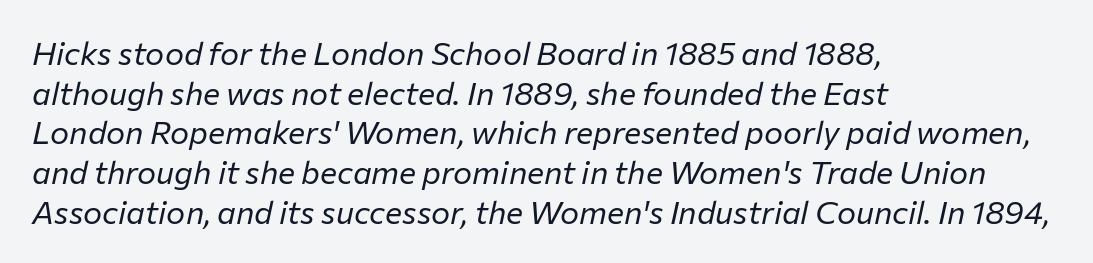
Q: Is the text bold? A: No.
Q: Is the text italic (slanted)? A: Yes, it leans right by about 12 degrees.
Q: Is the text underlined? A: No.
Q: How is the paragraph aligned? A: Left-aligned.
Q: Is the spacing between letters normal or unusually wide? A: Normal.
Q: Width (condensed, normal, or wide)? A: Normal.
Q: Stroke contrast? A: Low.
Q: x-height? A: Medium.
Q: Monospaced? A: No.
